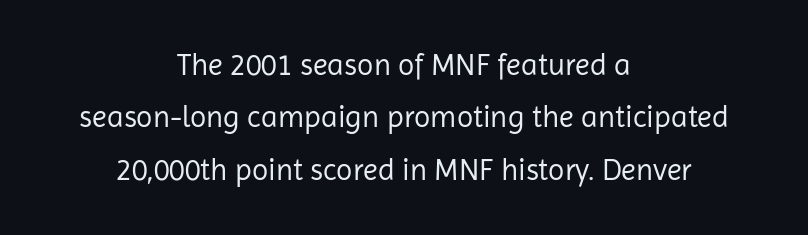
{"serif": "no", "italic": "no", "bold": "no", "weight": "regular", "width": "normal", "stroke_contrast": "low", "x_height": "medium", "monospaced": "no", "underline": "no", "align": "center", "line_spacing_ratio": 1.75, "letter_spacing": "normal", "letter_spacing_em": 0.0, "glyph_px": 30}
